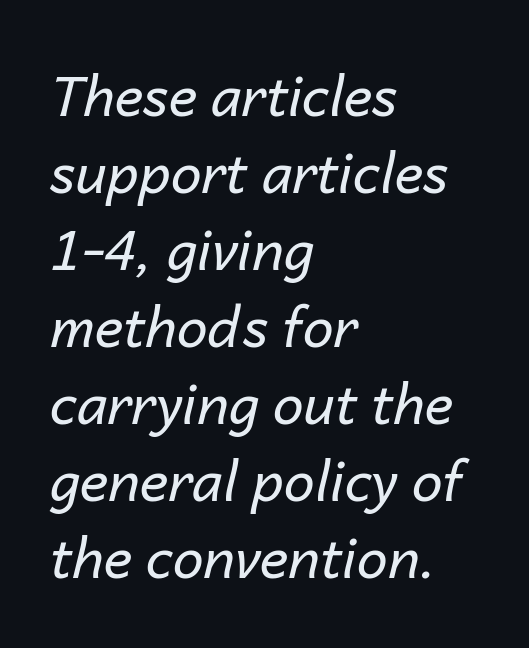
{"italic": "yes", "lean": "right", "slant_degrees": 14, "bold": "no", "weight": "regular", "width": "normal", "stroke_contrast": "low", "x_height": "medium", "monospaced": "no", "underline": "no", "align": "left", "line_spacing": "normal", "line_spacing_ratio": 1.4, "letter_spacing": "normal", "letter_spacing_em": 0.0, "glyph_px": 55}
